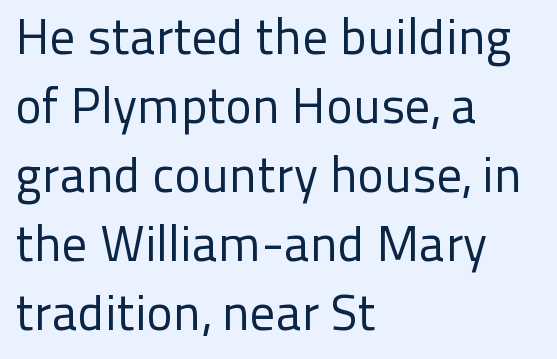
The image shows 50 px regular-weight sans-serif type, upright; set left-aligned, normal line spacing (1.38x), normal letter spacing, not underlined; low stroke contrast and a medium x-height.
